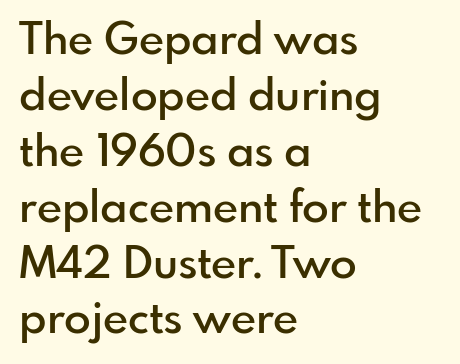
{"serif": "no", "italic": "no", "bold": "semi", "weight": "semibold", "width": "normal", "stroke_contrast": "low", "x_height": "small", "monospaced": "no", "underline": "no", "align": "left", "line_spacing": "normal", "line_spacing_ratio": 1.27, "letter_spacing": "normal", "letter_spacing_em": 0.0, "glyph_px": 44}
